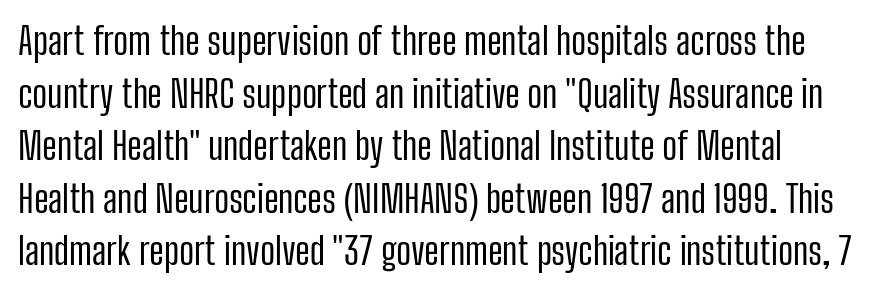
Q: Is the text bold? A: No.
Q: Is the text italic (slanted)? A: No, it is upright.
Q: Is the typeface a serif or a sans-serif typeface? A: Sans-serif.
Q: Is the text underlined? A: No.
Q: Is the spacing between letters normal or unusually wide? A: Normal.
Q: Is the spacing between lines tight, normal or loose? A: Normal.
Q: Width (condensed, normal, or wide)? A: Condensed.
Q: Stroke contrast? A: Low.
Q: x-height? A: Medium.
Q: Monospaced? A: No.
